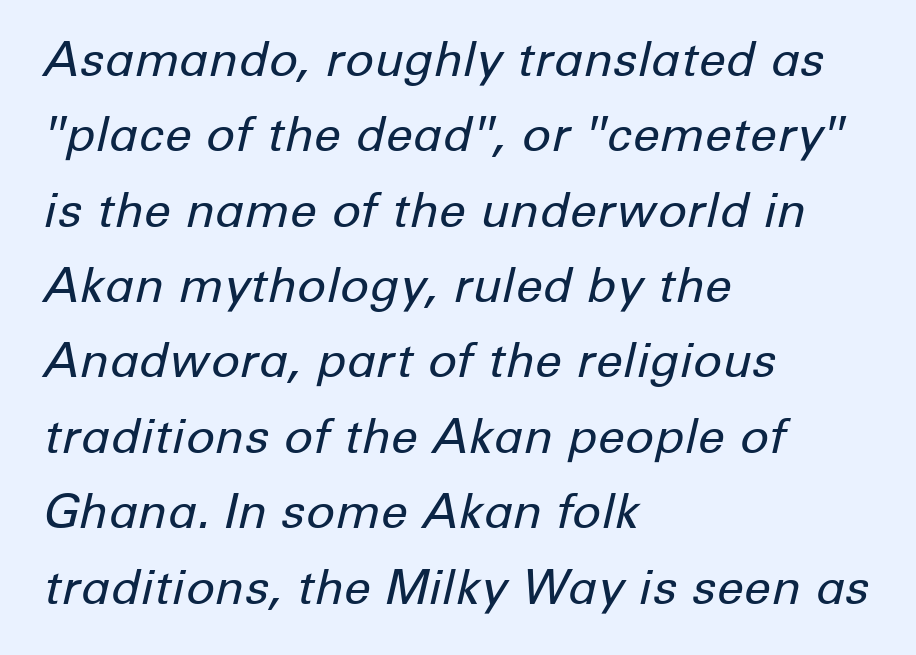
{"italic": "yes", "lean": "right", "slant_degrees": 12, "bold": "no", "weight": "regular", "width": "normal", "stroke_contrast": "low", "x_height": "medium", "monospaced": "no", "underline": "no", "align": "left", "line_spacing": "normal", "line_spacing_ratio": 1.57, "letter_spacing": "normal", "letter_spacing_em": 0.0, "glyph_px": 48}
